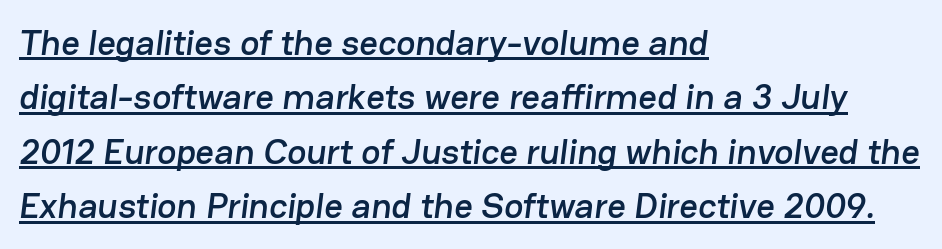
The image shows 36 px sans-serif type; set left-aligned, normal line spacing (1.51x), normal letter spacing, underlined; low stroke contrast and a medium x-height.
